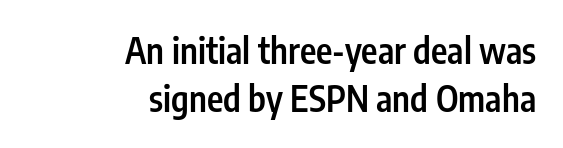
Typographically, this falls in the sans-serif category. The lettering holds an erect, upright posture throughout. How heavy is the stroke? Medium-heavy — a semibold, shy of bold. Teacher's note: observe the even right margin — that is flush-right alignment. The rendering uses a moderate line-height, typical for paragraphs. Note the varied advance widths — an 'i' is clearly narrower than an 'm'.
